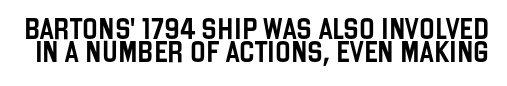
{"italic": "no", "underline": "no", "line_spacing": "tight", "line_spacing_ratio": 1.08, "letter_spacing": "normal", "letter_spacing_em": 0.0, "glyph_px": 21}
